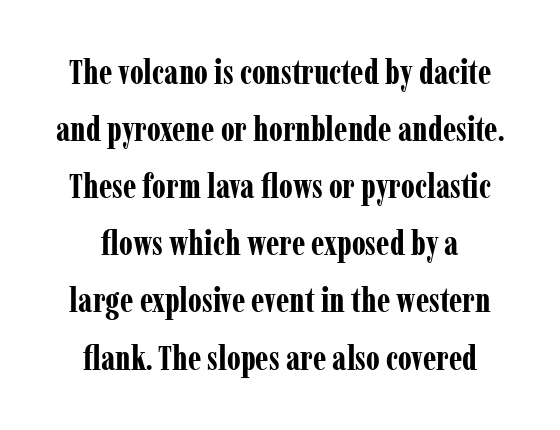
{"serif": "yes", "italic": "no", "bold": "yes", "weight": "bold", "width": "condensed", "stroke_contrast": "low", "x_height": "medium", "monospaced": "no", "underline": "no", "line_spacing": "normal", "line_spacing_ratio": 1.68, "letter_spacing": "normal", "letter_spacing_em": 0.0, "glyph_px": 34}
